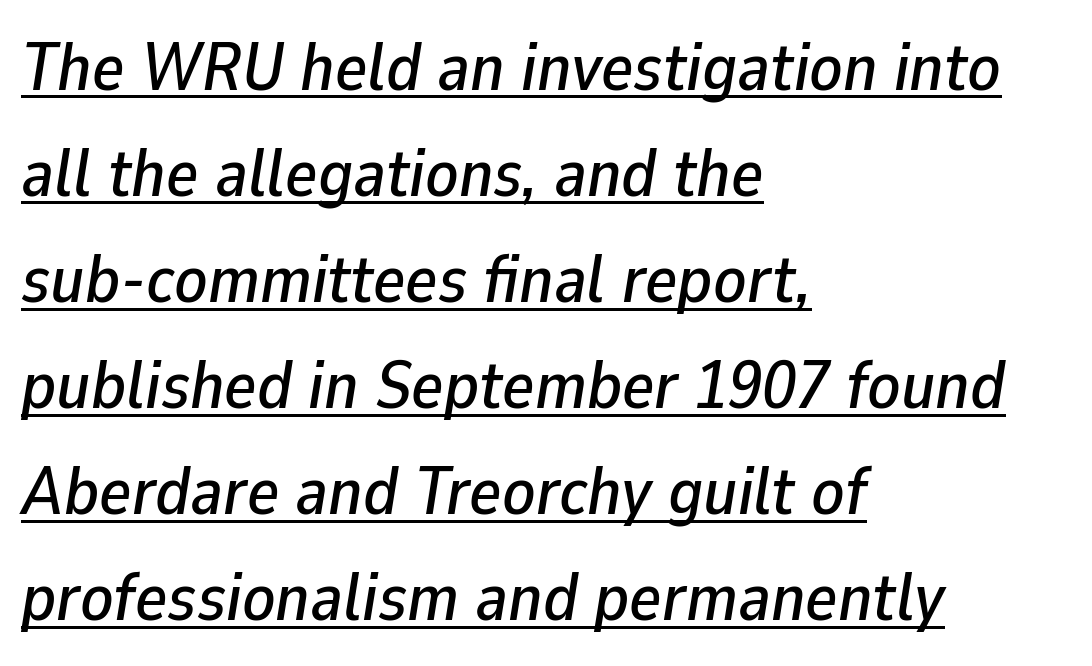
The image shows 68 px text type, italic (leaning right); set left-aligned, normal line spacing (1.56x), normal letter spacing, underlined; low stroke contrast and a medium x-height.
